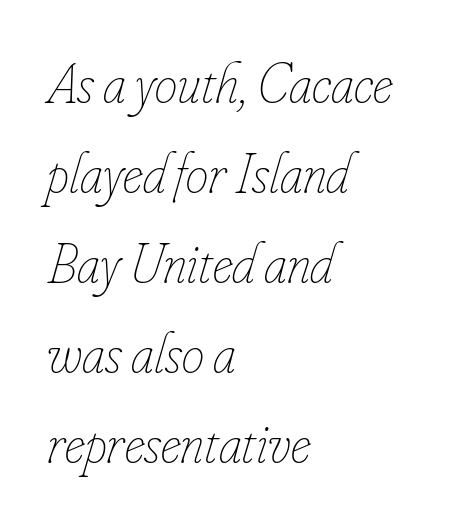
The space directly below the letters is spotless. The type is set solid horizontally, with unmodified tracking. Counters stay open thanks to moderate or lighter strokes. You could not count columns in this text — the font is proportionally spaced. This block has exactly the height ordinary leading produces. Tall strokes in this sample are angled rather than plumb.
